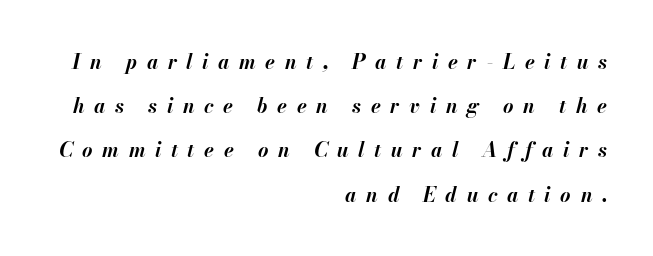
Q: Is the text bold? A: Yes.
Q: Is the text italic (slanted)? A: Yes, it leans right by about 13 degrees.
Q: Is the text underlined? A: No.
Q: How is the paragraph aligned? A: Right-aligned.
Q: Is the spacing between letters normal or unusually wide? A: Unusually wide.
Q: Is the spacing between lines tight, normal or loose? A: Loose.
